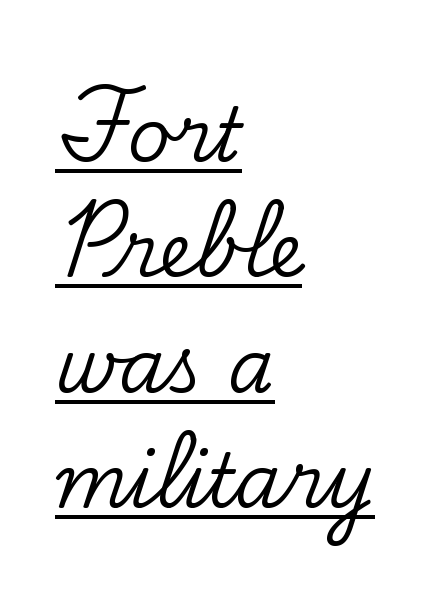
Q: Is the text italic (slanted)? A: Yes.
Q: Is the typeface a serif or a sans-serif typeface? A: Serif.
Q: Is the text underlined? A: Yes.
Q: How is the paragraph aligned? A: Left-aligned.
Q: Is the spacing between letters normal or unusually wide? A: Normal.
Q: Is the spacing between lines tight, normal or loose? A: Normal.
Q: Width (condensed, normal, or wide)? A: Normal.
Q: Stroke contrast? A: Low.
Q: x-height? A: Small.
Q: Monospaced? A: No.
